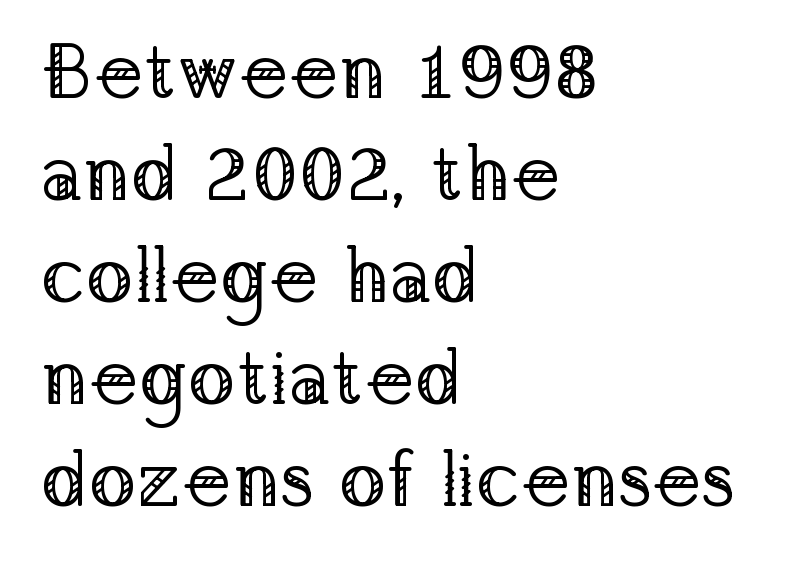
{"serif": "yes", "italic": "no", "bold": "no", "weight": "regular", "width": "normal", "stroke_contrast": "low", "x_height": "medium", "monospaced": "no", "underline": "no", "align": "left", "line_spacing": "normal", "line_spacing_ratio": 1.29, "letter_spacing": "normal", "letter_spacing_em": 0.0, "glyph_px": 79}
